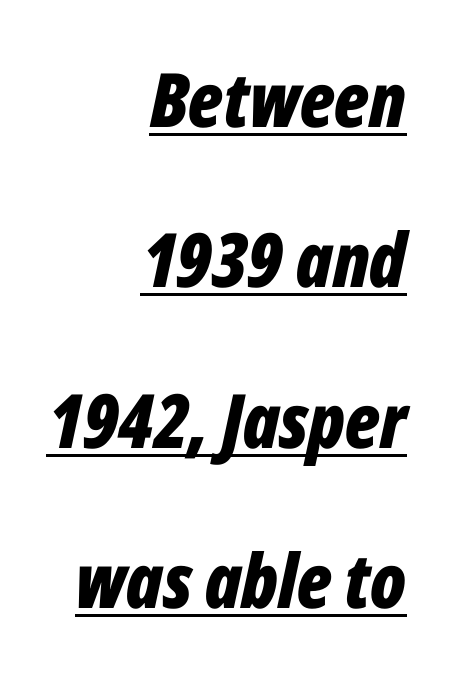
Q: Is the text bold? A: Yes.
Q: Is the text italic (slanted)? A: Yes, it leans right by about 12 degrees.
Q: Is the text underlined? A: Yes.
Q: How is the paragraph aligned? A: Right-aligned.
Q: Is the spacing between letters normal or unusually wide? A: Normal.
Q: Is the spacing between lines tight, normal or loose? A: Loose.
Q: Width (condensed, normal, or wide)? A: Condensed.
Q: Stroke contrast? A: Low.
Q: x-height? A: Medium.
Q: Monospaced? A: No.
